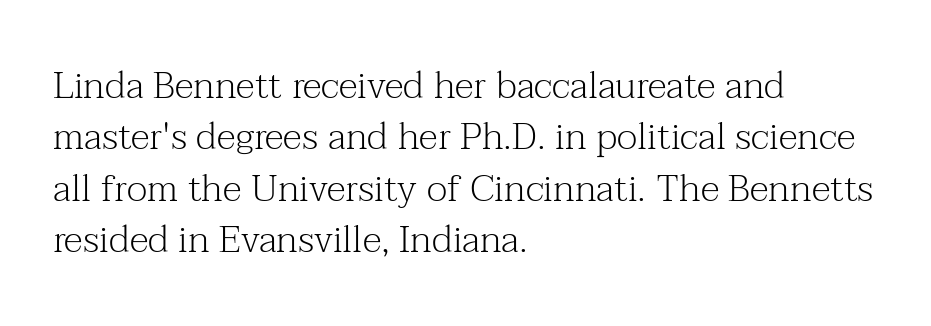
{"serif": "yes", "italic": "no", "bold": "no", "weight": "light", "width": "normal", "stroke_contrast": "medium", "x_height": "medium", "monospaced": "no", "underline": "no", "align": "left", "line_spacing": "normal", "line_spacing_ratio": 1.35, "letter_spacing": "normal", "letter_spacing_em": 0.0, "glyph_px": 38}
